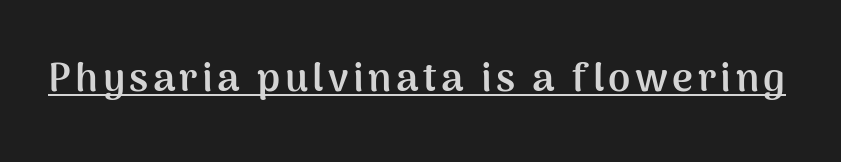
The passage shown is typed in a proportional face where columns would drift. How heavy is the stroke? Heavy — this is a bold. A typographer would call this underscored text. Is this a sans? Yes — the strokes have no serifs. Notice how the stems are strictly vertical — no italics here.
